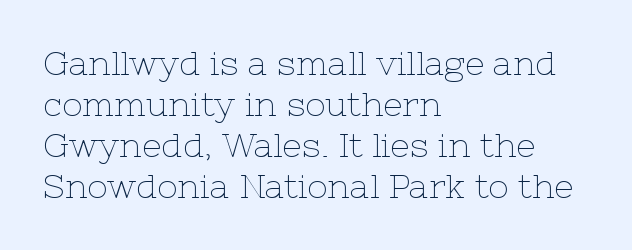
Stems and bowls with no extra thickness — not bold. Horizontal alignment here is leftward, the default for most running prose. What kind of face is this? One with serifs. The space beneath each line is pristine and unruled. Do the characters align in a grid? No, the font is proportional. Nope, not italic — everything's standing straight.
